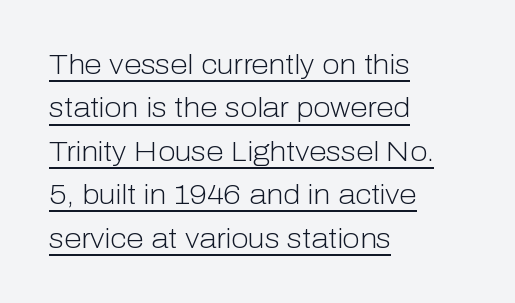
Q: Is the text bold? A: No.
Q: Is the text italic (slanted)? A: No, it is upright.
Q: Is the typeface a serif or a sans-serif typeface? A: Sans-serif.
Q: Is the text underlined? A: Yes.
Q: How is the paragraph aligned? A: Left-aligned.
Q: Is the spacing between letters normal or unusually wide? A: Normal.
Q: Is the spacing between lines tight, normal or loose? A: Normal.
Q: Width (condensed, normal, or wide)? A: Normal.
Q: Stroke contrast? A: Low.
Q: x-height? A: Medium.
Q: Monospaced? A: No.
